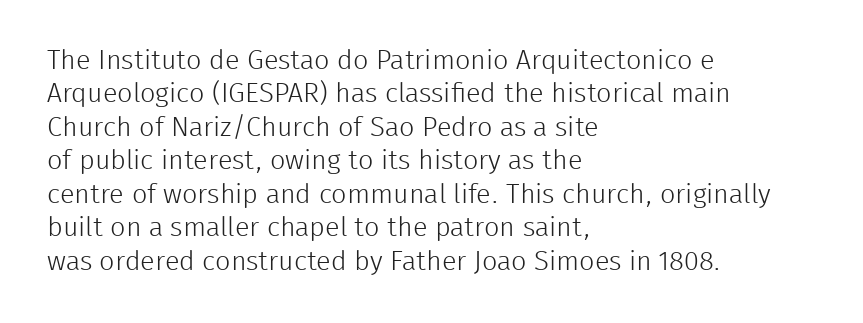
Q: Is the text bold? A: No.
Q: Is the text italic (slanted)? A: No, it is upright.
Q: Is the text underlined? A: No.
Q: How is the paragraph aligned? A: Left-aligned.
Q: Is the spacing between letters normal or unusually wide? A: Normal.
